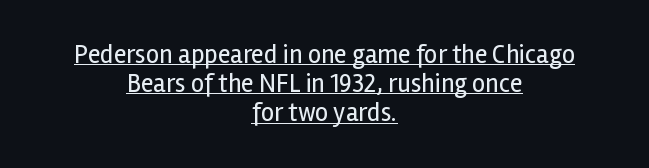
This sample uses an upright cut, with every glyph sitting square on the baseline. The rendering keeps characters at their native spacing. Regarding leading, the lines here are crowded together. Visually the block forms a symmetrical silhouette, jagged on both flanks.
